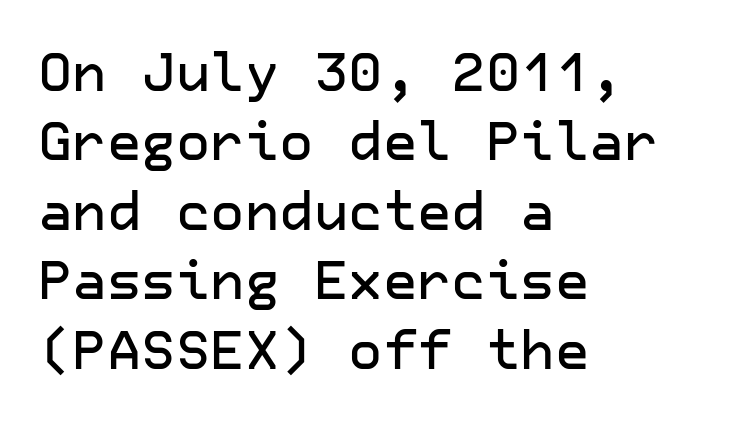
This sample uses plain, unmodified letter spacing. Anything drawn beneath the words? Only blank space. Successive baselines arrive at the customary interval. The passage is arranged the way most books set body copy — flush left. You can tell it's not italic because the verticals are truly vertical. What kind of face is this? One without serifs — a sans.
